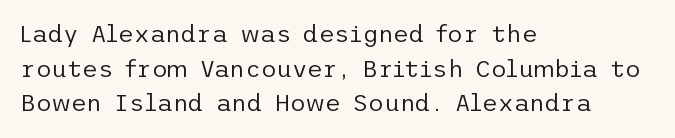
Regarding leading, the lines here are spaced in the standard way. The letters look calm and open, with moderate or lighter stems. Layout note: lines flush left. The rendering keeps characters at their native spacing. The lettering stays uniformly vertical, giving the passage a roman look. Underline: absent.
